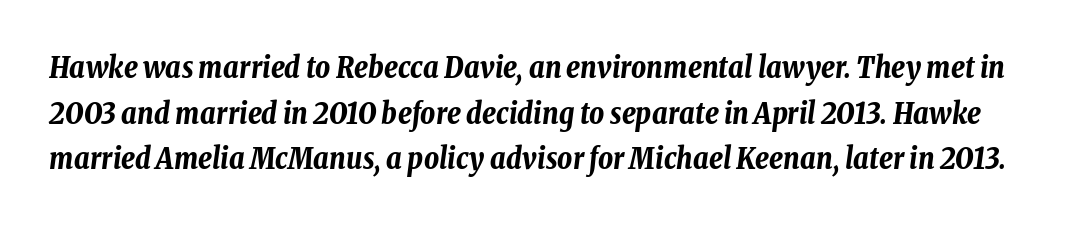
This sample uses an oblique cut, with every glyph tilted off the vertical. This sample has the flowing, uneven cadence of proportional lettering. A clean baseline with only descenders dipping below it. Strong, thick strokes mark this as bold type.
